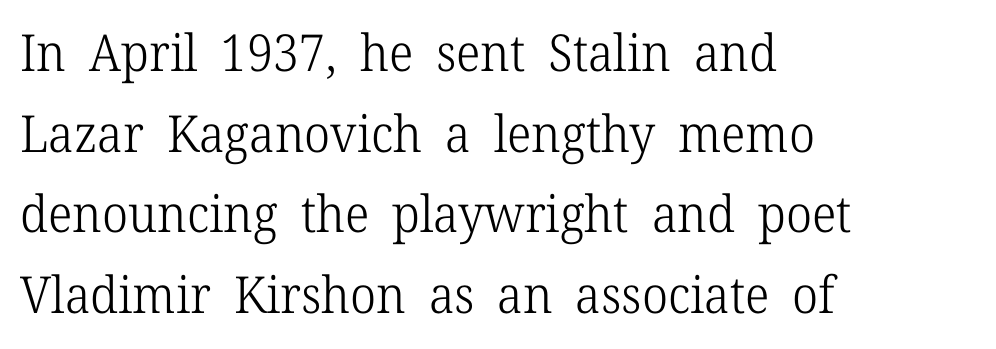
{"serif": "yes", "italic": "no", "bold": "no", "weight": "light", "width": "normal", "stroke_contrast": "low", "x_height": "medium", "monospaced": "no", "underline": "no", "align": "left", "line_spacing": "normal", "line_spacing_ratio": 1.58, "letter_spacing": "normal", "letter_spacing_em": 0.0, "glyph_px": 51}
